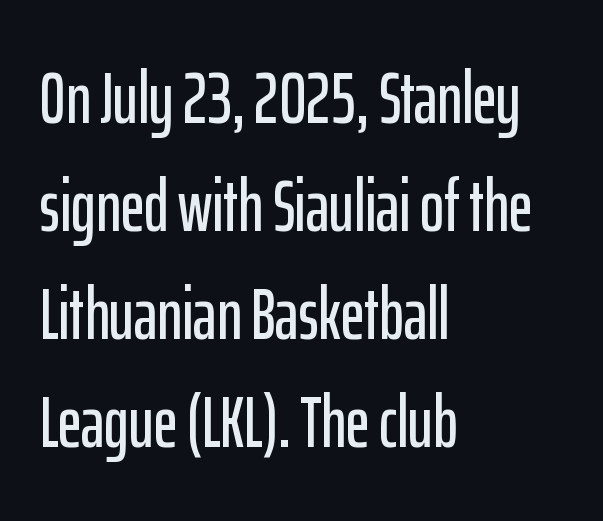
Does the type have serifs? No, each stem ends abruptly. Typeset ragged right — the left edge is the straight one. This is the regular roman posture of the typeface. The specimen omits any rule beneath the text block's lines. Is the letter spacing exaggerated? No — it looks like the ordinary default. Do the characters align in a grid? No, the font is proportional.
